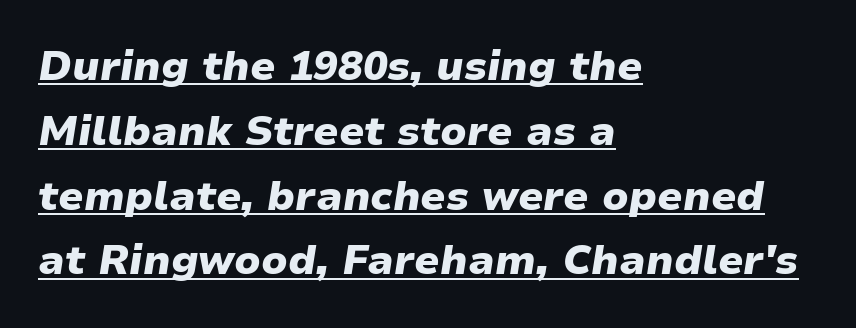
{"italic": "yes", "lean": "right", "slant_degrees": 9, "bold": "yes", "weight": "heavy", "width": "normal", "stroke_contrast": "low", "x_height": "medium", "monospaced": "no", "underline": "yes", "align": "left", "line_spacing": "normal", "line_spacing_ratio": 1.58, "letter_spacing": "normal", "letter_spacing_em": 0.0, "glyph_px": 41}
